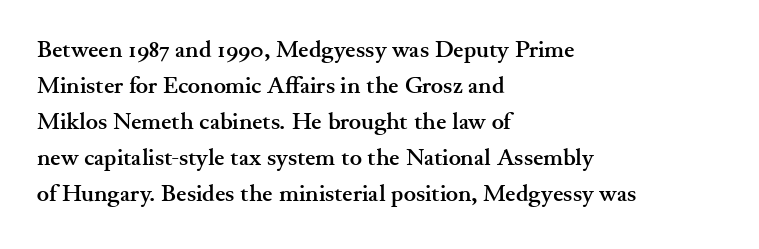
Notice how descenders clear the ascenders below comfortably — that's standard leading. The sample has been set heavy, in full bold. Italic? Not at all — the glyphs are vertical. A bare baseline throughout the passage. The rag falls on the right side of this text block. Inter-character spacing is left at the font's built-in metrics.
